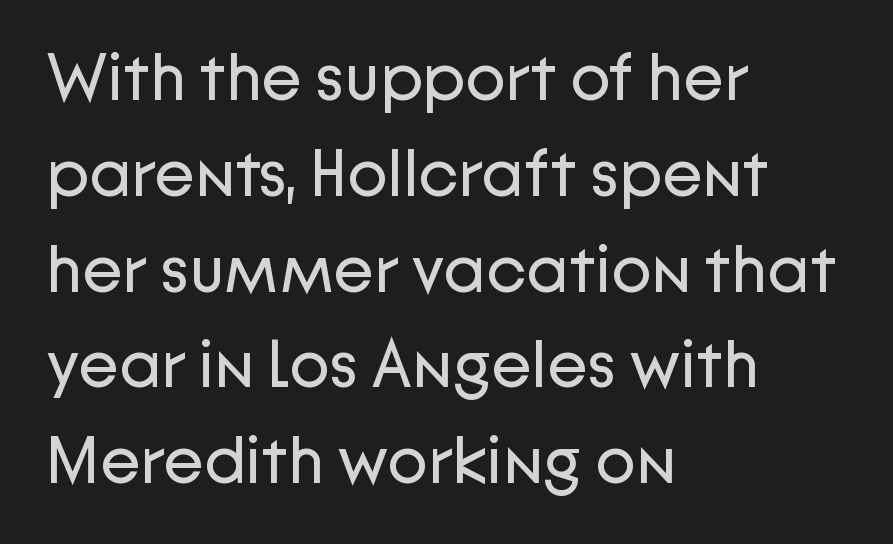
Q: Is the text bold? A: No.
Q: Is the text italic (slanted)? A: No, it is upright.
Q: Is the typeface a serif or a sans-serif typeface? A: Sans-serif.
Q: Is the text underlined? A: No.
Q: How is the paragraph aligned? A: Left-aligned.
Q: Is the spacing between letters normal or unusually wide? A: Normal.
Q: Is the spacing between lines tight, normal or loose? A: Normal.
Q: Width (condensed, normal, or wide)? A: Normal.
Q: Stroke contrast? A: Low.
Q: x-height? A: Medium.
Q: Monospaced? A: No.
